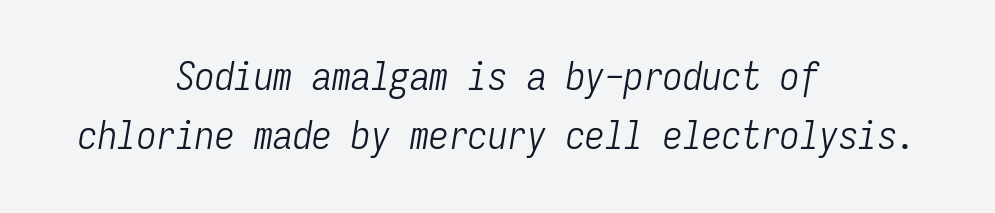
Q: Is the text bold? A: No.
Q: Is the text italic (slanted)? A: Yes, it leans right by about 9 degrees.
Q: Is the text underlined? A: No.
Q: How is the paragraph aligned? A: Centered.
Q: Is the spacing between letters normal or unusually wide? A: Normal.
Q: Is the spacing between lines tight, normal or loose? A: Normal.
Q: Width (condensed, normal, or wide)? A: Condensed.
Q: Stroke contrast? A: Low.
Q: x-height? A: Medium.
Q: Monospaced? A: Yes.
